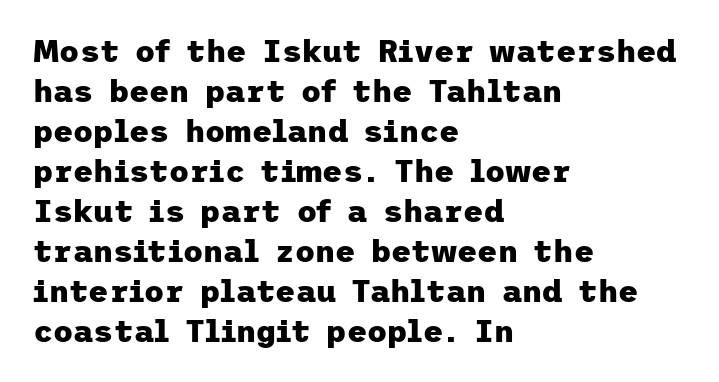
{"serif": "no", "italic": "no", "bold": "yes", "weight": "heavy", "width": "normal", "stroke_contrast": "low", "x_height": "medium", "underline": "no", "align": "left", "line_spacing": "normal", "line_spacing_ratio": 1.29, "letter_spacing": "normal", "letter_spacing_em": 0.0, "glyph_px": 31}
